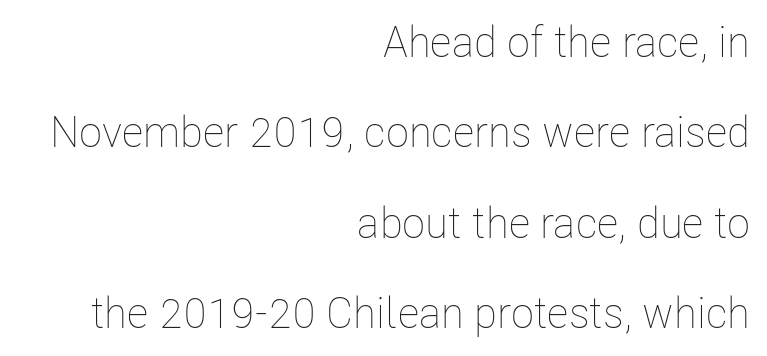
{"italic": "no", "bold": "no", "weight": "thin", "width": "condensed", "stroke_contrast": "low", "x_height": "medium", "monospaced": "no", "underline": "no", "align": "right", "line_spacing": "loose", "line_spacing_ratio": 2.1, "letter_spacing": "normal", "letter_spacing_em": 0.0, "glyph_px": 43}
